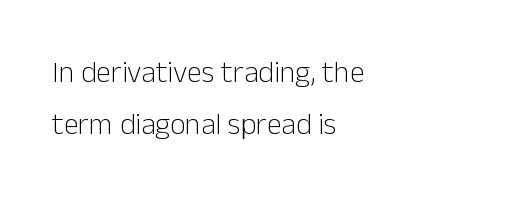
The image shows 30 px light sans-serif type, upright; set left-aligned, line spacing 1.75x, normal letter spacing, not underlined; low stroke contrast and a medium x-height.
